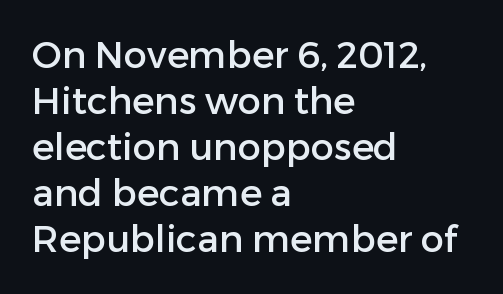
{"serif": "no", "italic": "no", "width": "normal", "stroke_contrast": "low", "x_height": "medium", "monospaced": "no", "underline": "no", "align": "left", "line_spacing_ratio": 1.24, "letter_spacing": "normal", "letter_spacing_em": 0.0, "glyph_px": 37}
